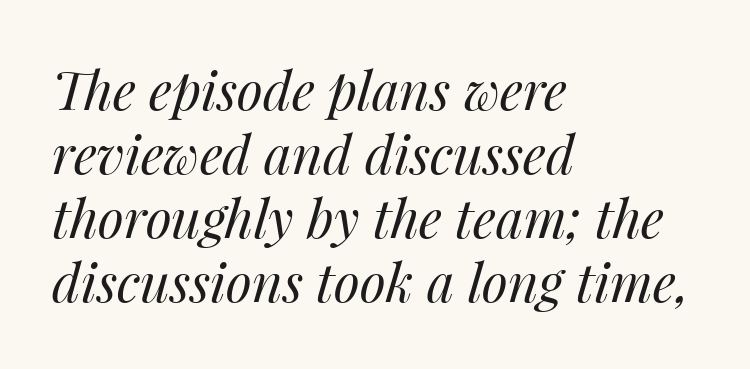
Rule under the text: the space is simply empty. The lines are quadded left. The whole block is typeset with a tilt. Nothing unusual about the tracking: characters are spaced as the font intends. A typesetter would call this proportional, since set widths differ per character.
